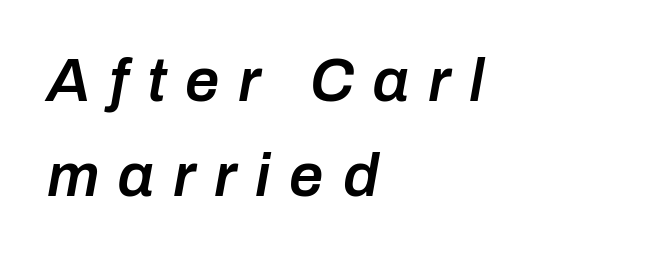
This is moderately heavy type, rendered in semibold. The area under the type is left untouched. Does the lettering tilt? It does — this is italic. These lines have a slow, spaced-out rhythm from letter to letter. Line starts are locked; line ends wander.
